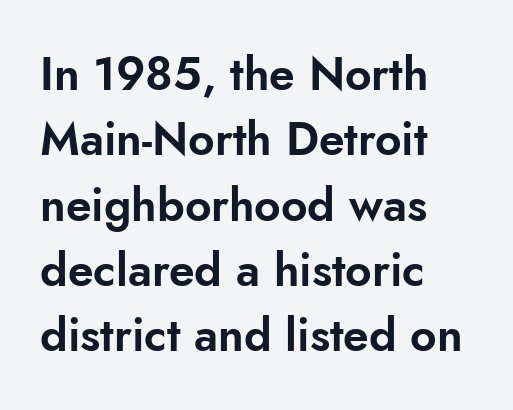
Baseline-to-baseline distance is the conventional proportion of letter height. The rendering keeps characters at their native spacing. These lines are rendered in a variable-pitch font. These lines were composed using upright roman letters. Serif or sans? Sans — the stroke terminals are bare.
